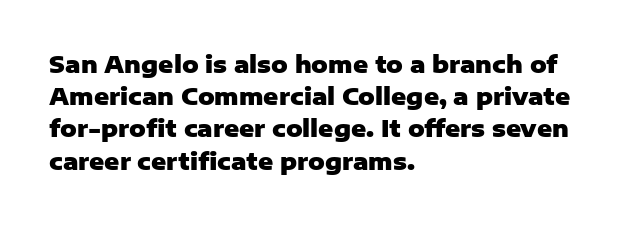
Q: Is the text bold? A: Yes.
Q: Is the text italic (slanted)? A: No, it is upright.
Q: Is the text underlined? A: No.
Q: How is the paragraph aligned? A: Left-aligned.
Q: Is the spacing between letters normal or unusually wide? A: Normal.
Q: Is the spacing between lines tight, normal or loose? A: Normal.
